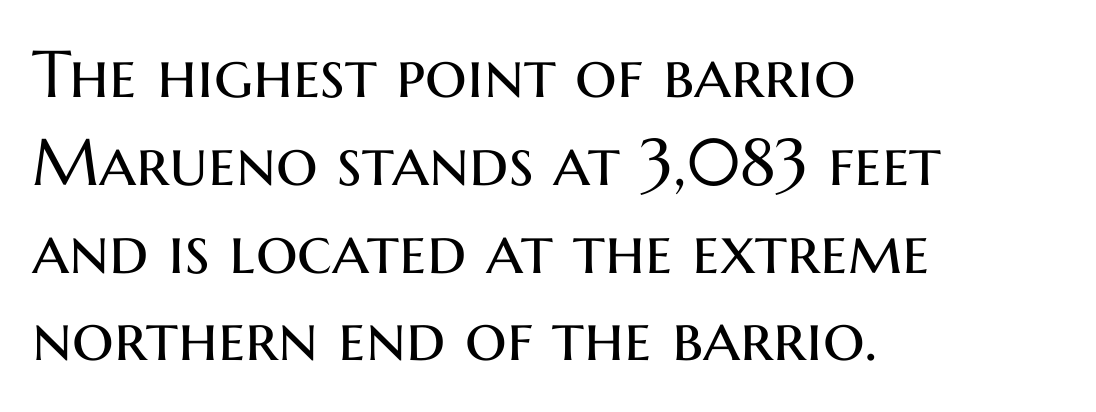
{"serif": "no", "italic": "no", "bold": "no", "weight": "regular", "width": "normal", "stroke_contrast": "medium", "x_height": "medium", "monospaced": "no", "underline": "no", "align": "left", "line_spacing": "normal", "line_spacing_ratio": 1.33, "letter_spacing": "normal", "letter_spacing_em": 0.0, "glyph_px": 66}
